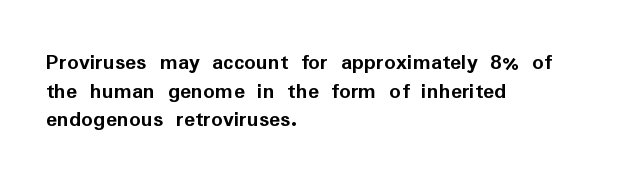
The image shows 23 px bold type, upright; set left-aligned, line spacing 1.24x, normal letter spacing, not underlined.
